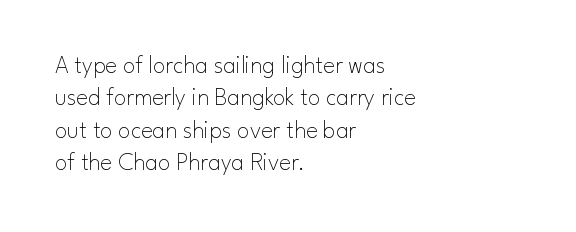
{"italic": "no", "bold": "no", "underline": "no", "align": "left", "line_spacing": "normal", "line_spacing_ratio": 1.3, "letter_spacing": "normal", "letter_spacing_em": 0.0, "glyph_px": 25}
